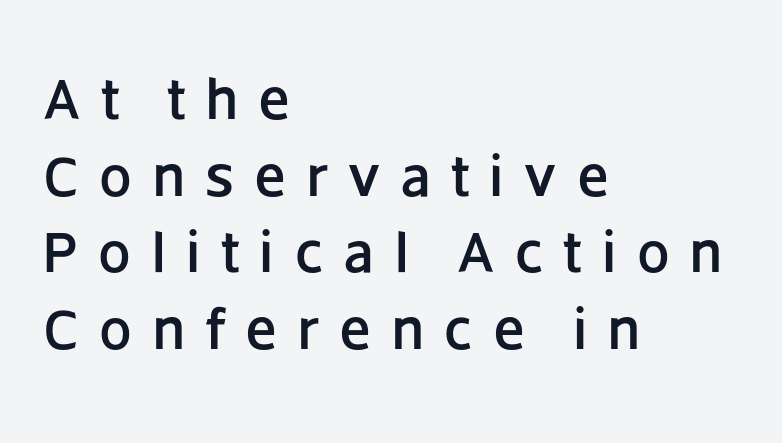
Q: Is the text italic (slanted)? A: No, it is upright.
Q: Is the typeface a serif or a sans-serif typeface? A: Sans-serif.
Q: Is the text underlined? A: No.
Q: How is the paragraph aligned? A: Left-aligned.
Q: Is the spacing between letters normal or unusually wide? A: Unusually wide.
Q: Is the spacing between lines tight, normal or loose? A: Normal.
Q: Width (condensed, normal, or wide)? A: Normal.
Q: Stroke contrast? A: Low.
Q: x-height? A: Large.
Q: Monospaced? A: No.
